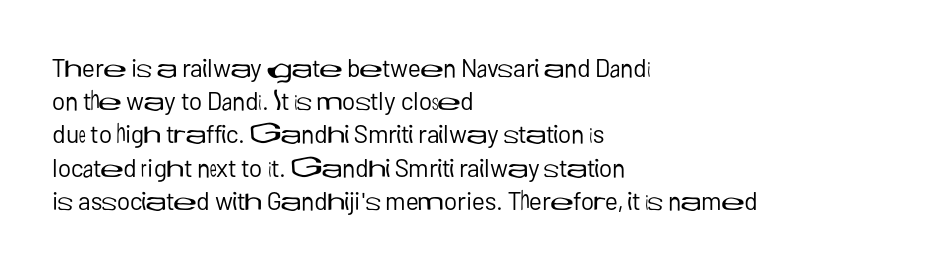
Q: Is the text bold? A: No.
Q: Is the text italic (slanted)? A: No, it is upright.
Q: Is the text underlined? A: No.
Q: How is the paragraph aligned? A: Left-aligned.
Q: Is the spacing between letters normal or unusually wide? A: Normal.
Q: Is the spacing between lines tight, normal or loose? A: Normal.
